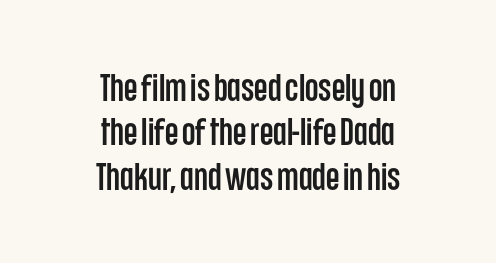
The image shows 39 px condensed sans-serif type, upright; set centered, tight line spacing (1.14x), normal letter spacing, not underlined; low stroke contrast and a large x-height.
